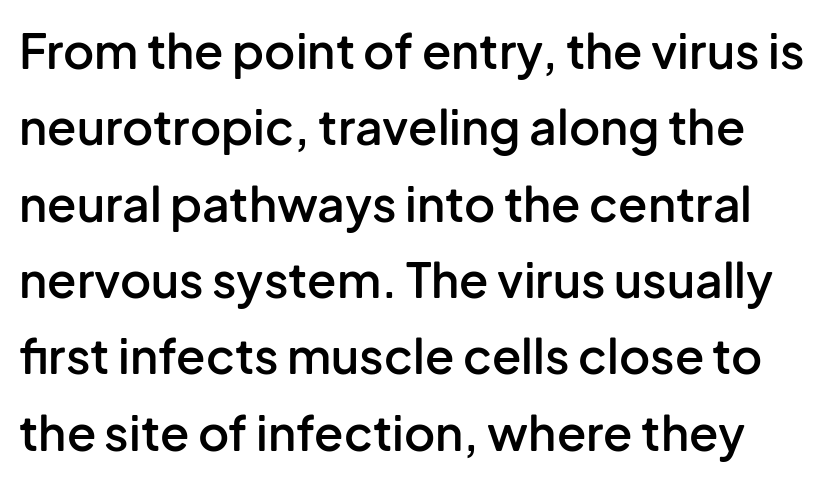
Q: Is the text bold? A: Semi-bold.
Q: Is the text italic (slanted)? A: No, it is upright.
Q: Is the typeface a serif or a sans-serif typeface? A: Sans-serif.
Q: Is the text underlined? A: No.
Q: Is the spacing between letters normal or unusually wide? A: Normal.
Q: Is the spacing between lines tight, normal or loose? A: Normal.
Q: Width (condensed, normal, or wide)? A: Normal.
Q: Stroke contrast? A: Low.
Q: x-height? A: Medium.
Q: Monospaced? A: No.
